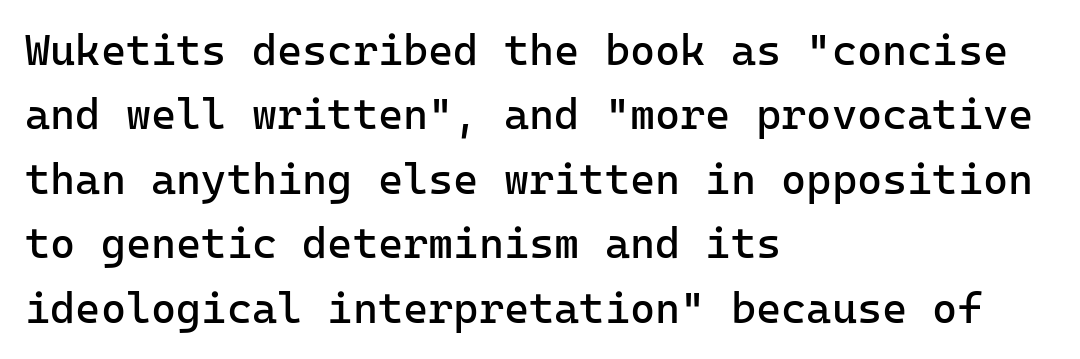
{"serif": "no", "italic": "no", "bold": "no", "weight": "regular", "width": "normal", "stroke_contrast": "low", "x_height": "medium", "monospaced": "yes", "underline": "no", "align": "left", "line_spacing": "normal", "line_spacing_ratio": 1.5, "letter_spacing": "normal", "letter_spacing_em": 0.0, "glyph_px": 43}
